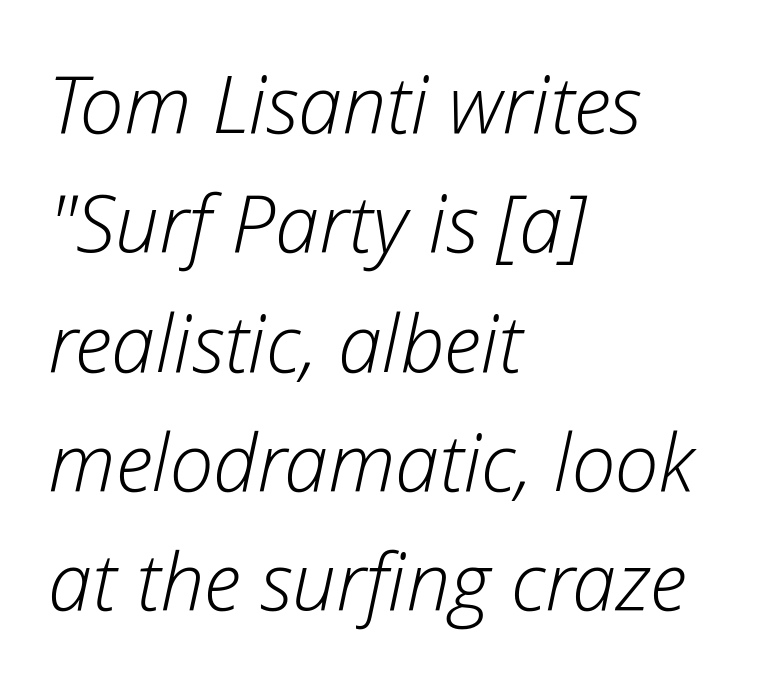
The ragged edge is on the right, which tells us the setting is flush left. This sample keeps an unexceptional amount of space between lines. No extra tracking has been applied to these lines. The words here are not underlined. Is the type heavy? It reads as light-to-regular instead. Would a proofreader flag this as italicized? Yes.
